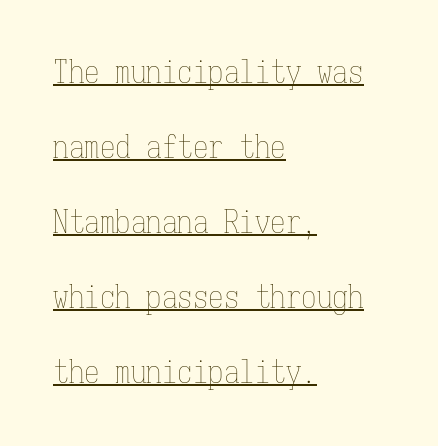
Q: Is the text bold? A: No.
Q: Is the text italic (slanted)? A: No, it is upright.
Q: Is the text underlined? A: Yes.
Q: How is the paragraph aligned? A: Left-aligned.
Q: Is the spacing between letters normal or unusually wide? A: Normal.
Q: Is the spacing between lines tight, normal or loose? A: Loose.
Q: Width (condensed, normal, or wide)? A: Condensed.
Q: Stroke contrast? A: Low.
Q: x-height? A: Medium.
Q: Monospaced? A: Yes.
